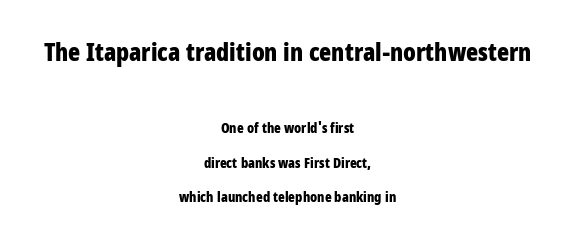
The image shows 25 px bold type, upright; set centered, loose line spacing (2.46x), normal letter spacing, not underlined; the first (top) block is 1.79x larger.
